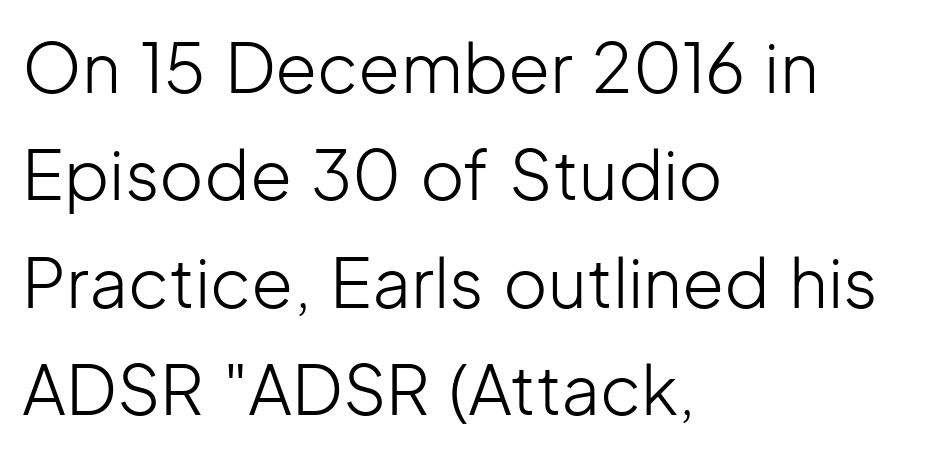
A student would call this left alignment; a typographer would say flush left, rag right. Tracking value appears to be zero — textbook default spacing. Letters rest on an invisible, unmarked baseline. Unbolded letterforms with no extra heft. The letters carry no serifs — their stems end cleanly without finishing strokes.
